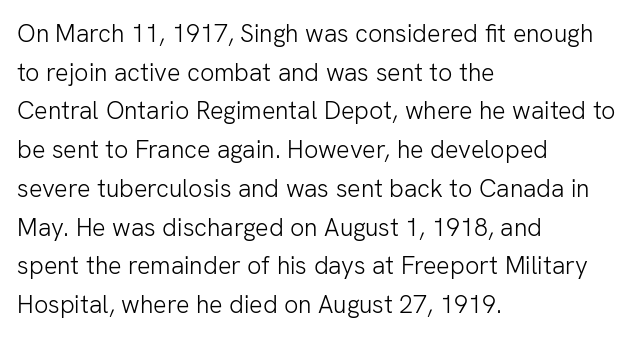
Q: Is the text bold? A: No.
Q: Is the text italic (slanted)? A: No, it is upright.
Q: Is the text underlined? A: No.
Q: How is the paragraph aligned? A: Left-aligned.
Q: Is the spacing between letters normal or unusually wide? A: Normal.
Q: Is the spacing between lines tight, normal or loose? A: Normal.
